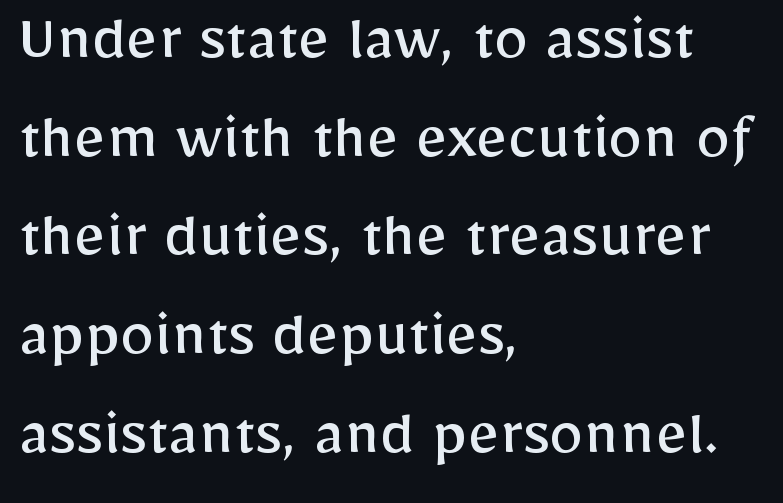
{"serif": "no", "italic": "no", "bold": "no", "weight": "regular", "width": "normal", "stroke_contrast": "low", "x_height": "medium", "monospaced": "no", "underline": "no", "align": "left", "line_spacing": "normal", "line_spacing_ratio": 1.43, "letter_spacing": "normal", "letter_spacing_em": 0.0, "glyph_px": 69}
